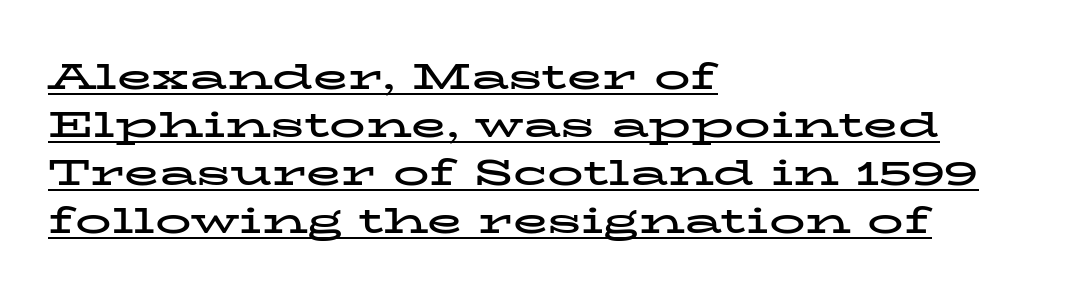
Each letter's strokes conclude with small projecting serifs. How would I describe the line gaps? Plain and ordinary. This sample has the flowing, uneven cadence of proportional lettering. What stands out about the letter spacing? Nothing — it is the standard amount. The letters are bold, with thick, heavy strokes.
